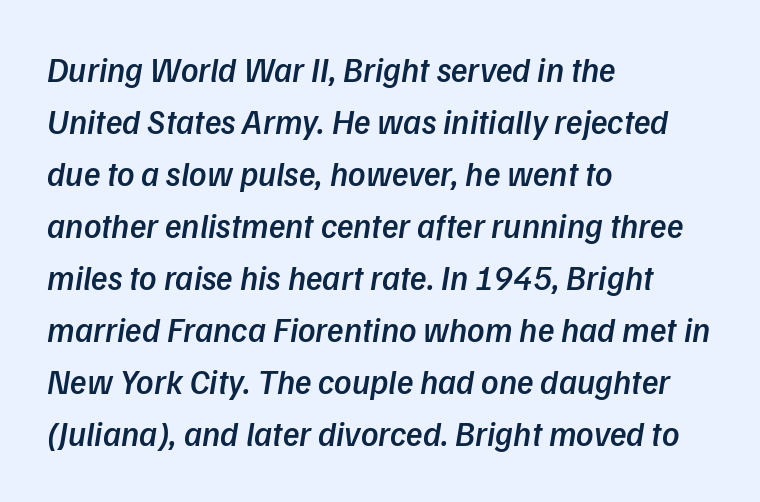
The image shows 34 px semibold type, italic (leaning right); set left-aligned, normal line spacing (1.53x), normal letter spacing, not underlined; low stroke contrast and a medium x-height.
